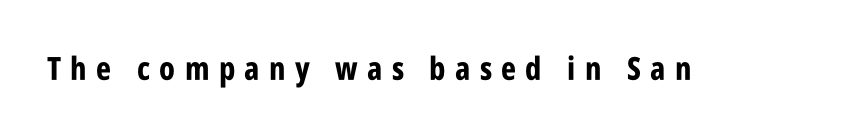
Q: Is the text bold? A: Yes.
Q: Is the text italic (slanted)? A: No, it is upright.
Q: Is the typeface a serif or a sans-serif typeface? A: Sans-serif.
Q: Is the text underlined? A: No.
Q: Is the spacing between letters normal or unusually wide? A: Unusually wide.
Q: Width (condensed, normal, or wide)? A: Condensed.
Q: Stroke contrast? A: Low.
Q: x-height? A: Large.
Q: Monospaced? A: No.
